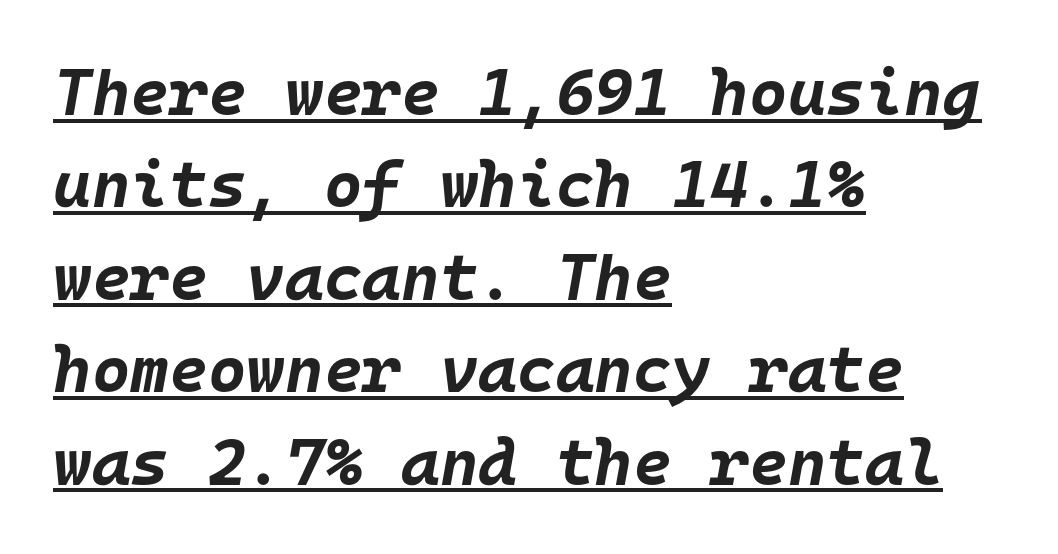
Q: Is the text bold? A: Yes.
Q: Is the text italic (slanted)? A: Yes, it leans right by about 10 degrees.
Q: Is the text underlined? A: Yes.
Q: How is the paragraph aligned? A: Left-aligned.
Q: Is the spacing between letters normal or unusually wide? A: Normal.
Q: Is the spacing between lines tight, normal or loose? A: Normal.
Q: Width (condensed, normal, or wide)? A: Normal.
Q: Stroke contrast? A: Low.
Q: x-height? A: Large.
Q: Monospaced? A: Yes.
